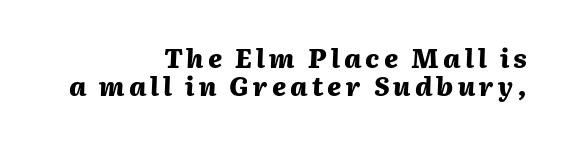
{"italic": "yes", "lean": "right", "slant_degrees": 2, "bold": "yes", "underline": "no", "align": "right", "line_spacing": "tight", "line_spacing_ratio": 1.08, "glyph_px": 26}
